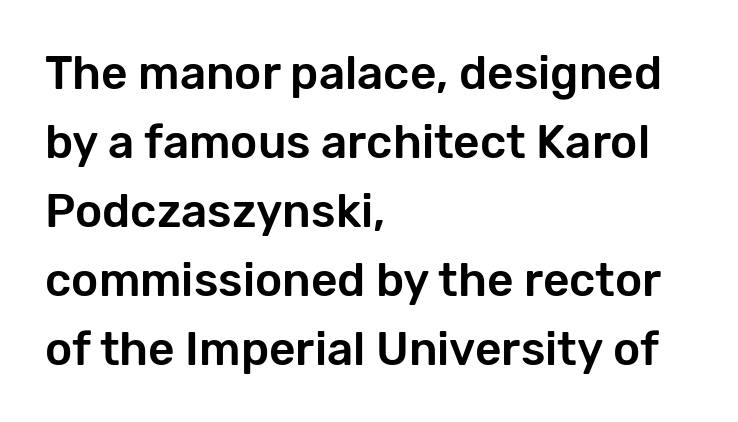
Q: Is the text italic (slanted)? A: No, it is upright.
Q: Is the typeface a serif or a sans-serif typeface? A: Sans-serif.
Q: Is the text underlined? A: No.
Q: How is the paragraph aligned? A: Left-aligned.
Q: Is the spacing between letters normal or unusually wide? A: Normal.
Q: Is the spacing between lines tight, normal or loose? A: Normal.
Q: Width (condensed, normal, or wide)? A: Normal.
Q: Stroke contrast? A: Low.
Q: x-height? A: Medium.
Q: Monospaced? A: No.
